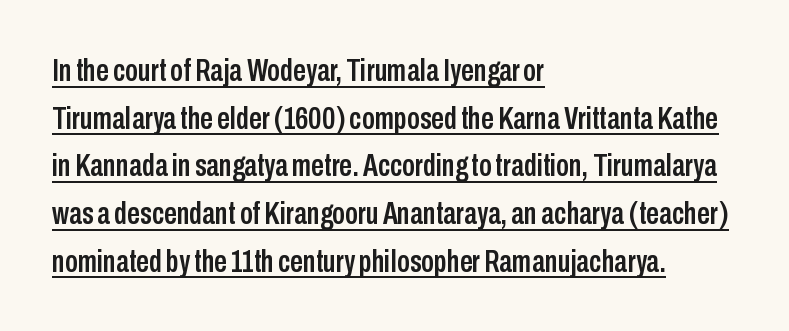
Beneath each row of characters lies a ruled line. These lines sit exactly where default settings would place them. The passage is arranged the way most books set body copy — flush left. Quick note: not italic, upright.
